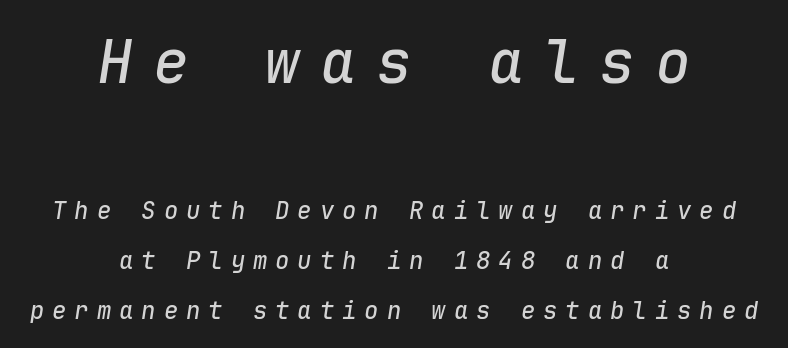
Loosely led — the rows are spread out. Just letters on the line, the space beneath them empty. Layout note: lines centered. The rendering uses typewriter-style spacing with identical character cells.
